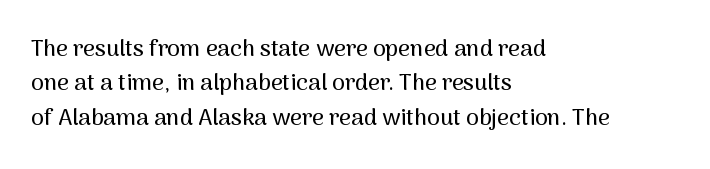
Q: Is the text italic (slanted)? A: No, it is upright.
Q: Is the text underlined? A: No.
Q: How is the paragraph aligned? A: Left-aligned.
Q: Is the spacing between letters normal or unusually wide? A: Normal.
Q: Is the spacing between lines tight, normal or loose? A: Normal.
